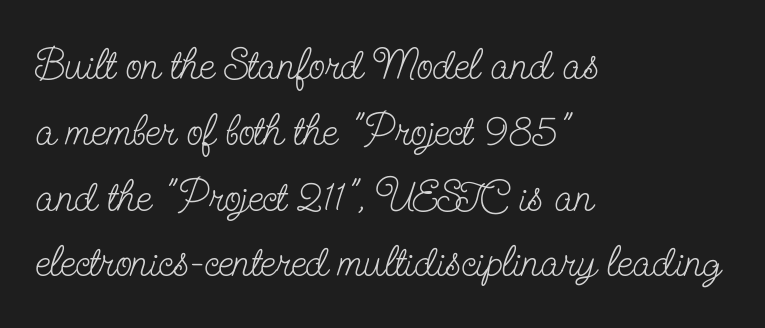
Q: Is the text bold? A: No.
Q: Is the text italic (slanted)? A: Yes.
Q: Is the typeface a serif or a sans-serif typeface? A: Serif.
Q: Is the text underlined? A: No.
Q: How is the paragraph aligned? A: Left-aligned.
Q: Is the spacing between letters normal or unusually wide? A: Normal.
Q: Is the spacing between lines tight, normal or loose? A: Normal.
Q: Width (condensed, normal, or wide)? A: Condensed.
Q: Stroke contrast? A: Low.
Q: x-height? A: Small.
Q: Monospaced? A: No.
